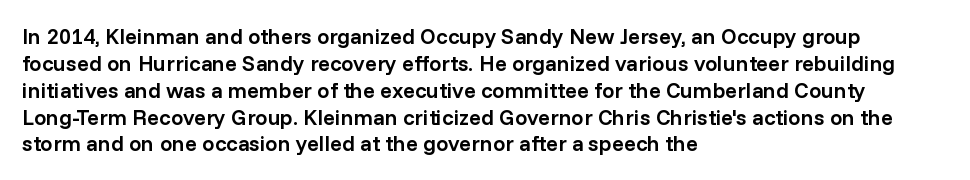
The image shows 22 px text type, upright; set left-aligned, line spacing 1.22x, normal letter spacing, not underlined.
